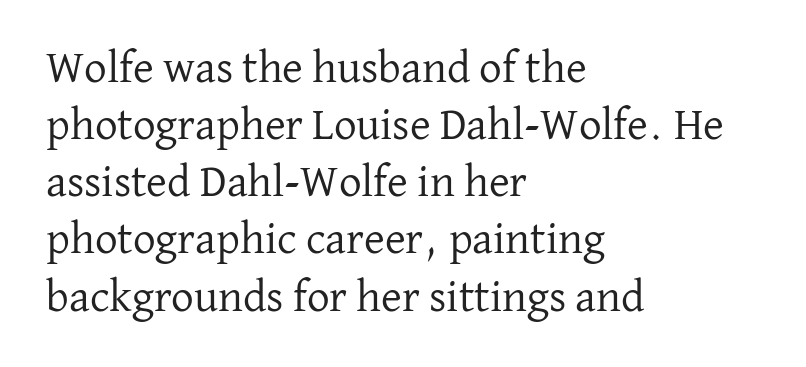
{"serif": "yes", "italic": "no", "bold": "no", "weight": "regular", "width": "normal", "stroke_contrast": "low", "x_height": "medium", "monospaced": "no", "underline": "no", "align": "left", "line_spacing": "normal", "line_spacing_ratio": 1.27, "letter_spacing": "normal", "letter_spacing_em": 0.0, "glyph_px": 45}
